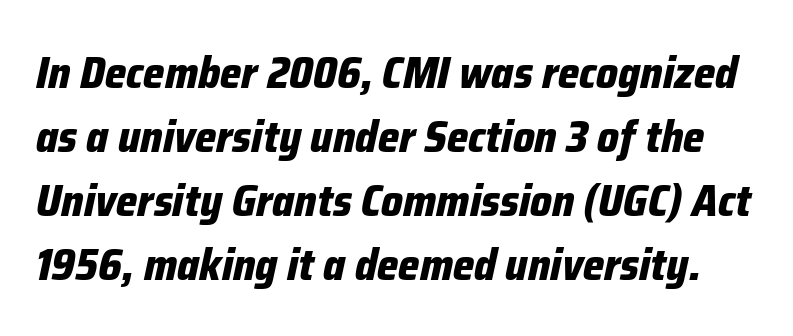
{"italic": "yes", "lean": "right", "slant_degrees": 12, "bold": "yes", "weight": "bold", "width": "condensed", "stroke_contrast": "low", "x_height": "medium", "monospaced": "no", "underline": "no", "line_spacing": "normal", "line_spacing_ratio": 1.42, "letter_spacing": "normal", "letter_spacing_em": 0.0, "glyph_px": 45}
